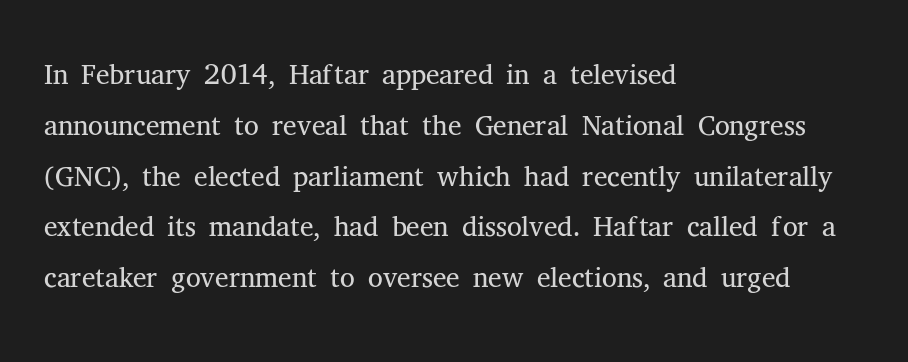
{"serif": "yes", "italic": "no", "bold": "no", "weight": "light", "width": "normal", "stroke_contrast": "medium", "x_height": "medium", "monospaced": "no", "underline": "no", "align": "left", "line_spacing_ratio": 1.21, "letter_spacing": "normal", "letter_spacing_em": 0.0, "glyph_px": 42}
